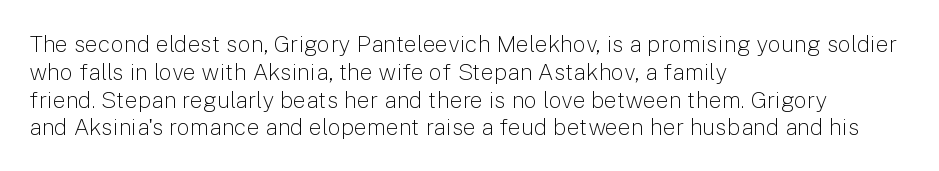
Italic: no, the glyphs are upright roman. Typeset ragged right — the left edge is the straight one. The gaps between neighbouring characters are ordinary and unremarkable. No letter is thick-stroked: the sample isn't bold. Lines of text with bare space underneath.
